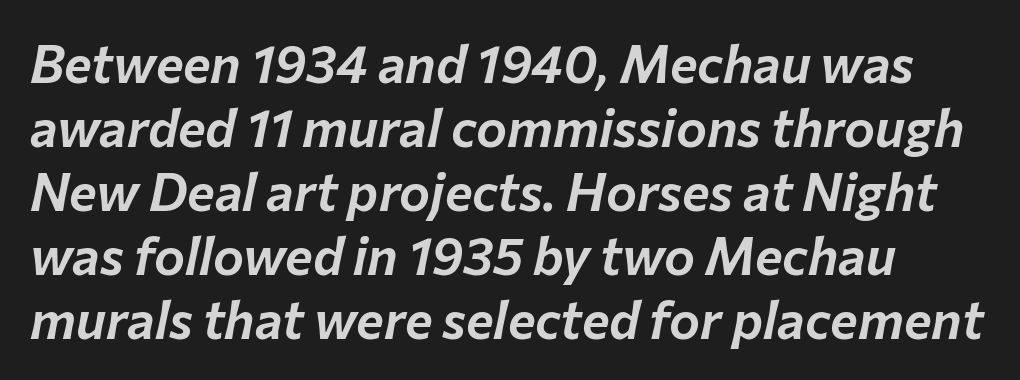
{"italic": "yes", "lean": "right", "slant_degrees": 12, "width": "normal", "stroke_contrast": "low", "x_height": "medium", "monospaced": "no", "underline": "no", "line_spacing_ratio": 1.23, "letter_spacing": "normal", "letter_spacing_em": 0.0, "glyph_px": 52}
